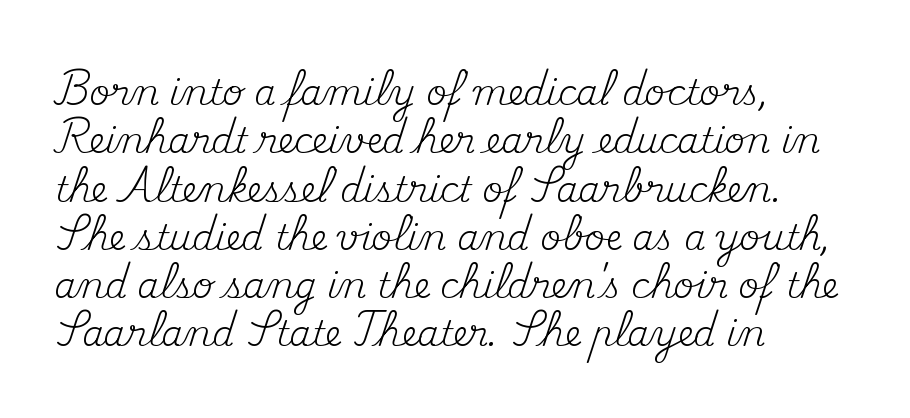
The image shows 35 px regular-weight serif type; set left-aligned, normal line spacing (1.38x), normal letter spacing, not underlined; medium stroke contrast and a small x-height.
